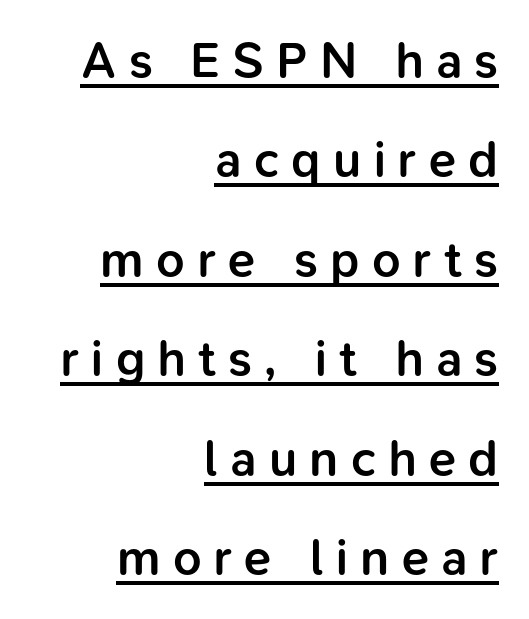
{"serif": "no", "italic": "no", "bold": "semi", "weight": "semibold", "width": "normal", "stroke_contrast": "low", "x_height": "medium", "monospaced": "no", "underline": "yes", "align": "right", "line_spacing": "loose", "line_spacing_ratio": 1.99, "letter_spacing": "wide", "letter_spacing_em": 0.25, "glyph_px": 50}
